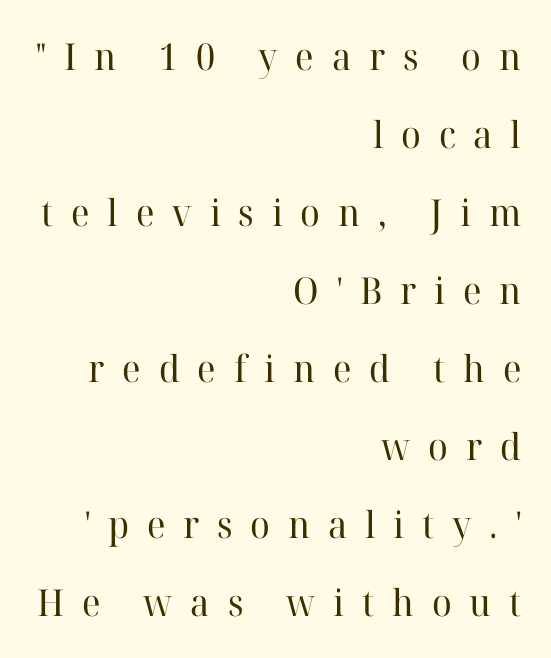
Q: Is the text bold? A: No.
Q: Is the text italic (slanted)? A: No, it is upright.
Q: Is the typeface a serif or a sans-serif typeface? A: Serif.
Q: Is the text underlined? A: No.
Q: How is the paragraph aligned? A: Right-aligned.
Q: Is the spacing between letters normal or unusually wide? A: Unusually wide.
Q: Is the spacing between lines tight, normal or loose? A: Loose.
Q: Width (condensed, normal, or wide)? A: Normal.
Q: Stroke contrast? A: High.
Q: x-height? A: Medium.
Q: Monospaced? A: No.
